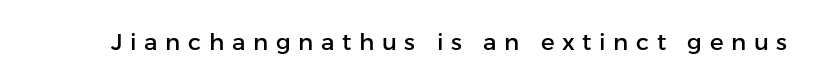
The image shows 23 px text type, upright; set unusually wide letter spacing (+0.33 em), not underlined.
